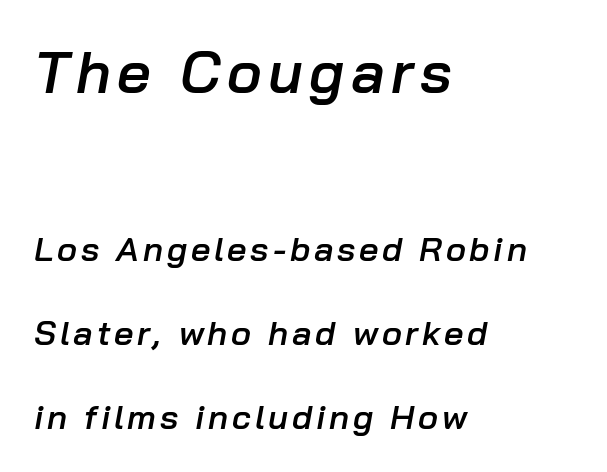
The image shows 59 px semibold type, italic (leaning right); set left-aligned, loose line spacing (2.47x), not underlined; the first (top) block is 1.74x larger; low stroke contrast and a medium x-height.
